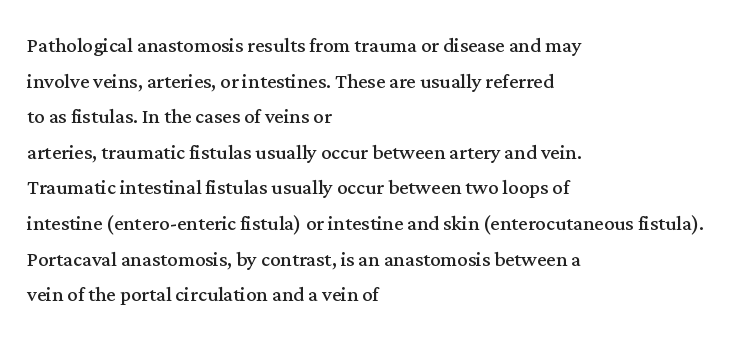
{"italic": "no", "bold": "no", "underline": "no", "align": "left", "line_spacing": "normal", "line_spacing_ratio": 1.37, "letter_spacing": "normal", "letter_spacing_em": 0.0, "glyph_px": 26}
